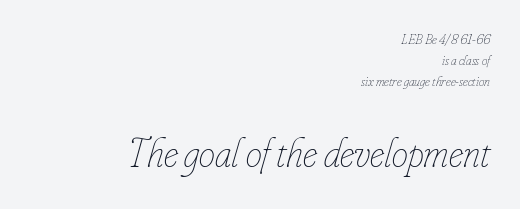
Typesetter's note — lower block bumped up in size, upper block left smaller. Every character sits at an angle, as italics do. Underline: absent. All the whitespace from short lines collects on the left. The face used here is proportionally spaced, like ordinary book or web type. A light-to-regular cut is what we see here.
